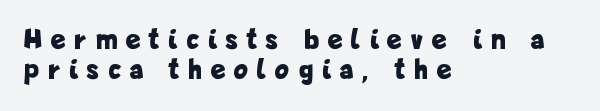
{"serif": "no", "italic": "no", "bold": "yes", "weight": "bold", "width": "condensed", "stroke_contrast": "low", "x_height": "medium", "monospaced": "no", "underline": "no", "align": "left", "line_spacing": "tight", "line_spacing_ratio": 1.05, "letter_spacing": "wide", "letter_spacing_em": 0.34, "glyph_px": 29}
